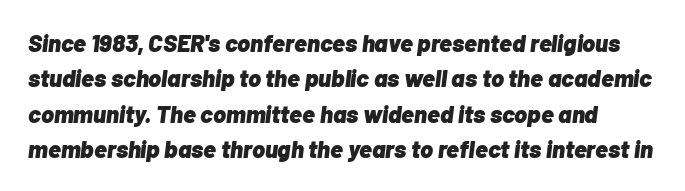
In terms of weight, the rendering is a true, heavy bold. The passage shown leans; its letterforms are oblique. These lines keep a tight, regular rhythm from letter to letter. Plain, unruled lines of type. Is there much room between lines? A standard amount, neither cramped nor airy.
